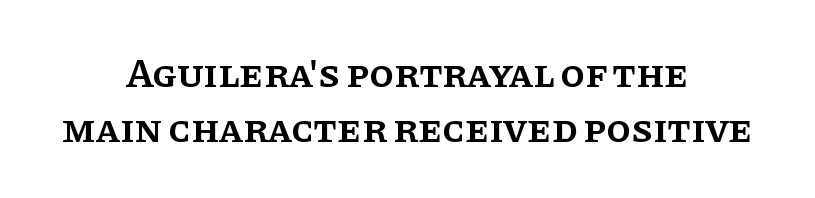
The zone under the glyphs is completely vacant. Moderately thickened strokes mark this as semibold type. This rendering uses center alignment, leaving both contours irregular but symmetric. To sum up the face: it has serifs.
